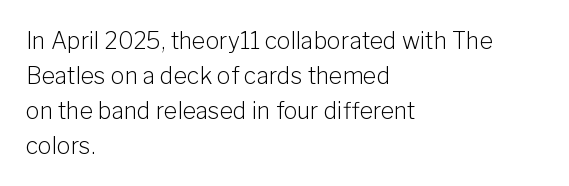
Q: Is the text bold? A: No.
Q: Is the text italic (slanted)? A: No, it is upright.
Q: Is the text underlined? A: No.
Q: How is the paragraph aligned? A: Left-aligned.
Q: Is the spacing between letters normal or unusually wide? A: Normal.
Q: Is the spacing between lines tight, normal or loose? A: Normal.
